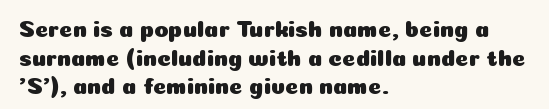
{"italic": "no", "underline": "no", "align": "left", "line_spacing_ratio": 1.24, "letter_spacing": "normal", "letter_spacing_em": 0.0, "glyph_px": 23}
